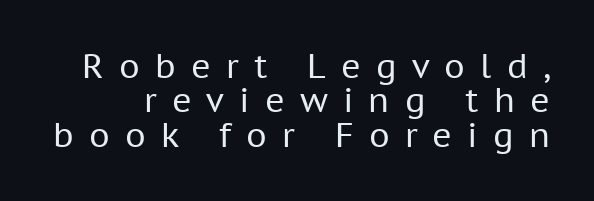
Q: Is the text bold? A: No.
Q: Is the text italic (slanted)? A: No, it is upright.
Q: Is the typeface a serif or a sans-serif typeface? A: Sans-serif.
Q: Is the text underlined? A: No.
Q: Is the spacing between letters normal or unusually wide? A: Unusually wide.
Q: Is the spacing between lines tight, normal or loose? A: Tight.
Q: Width (condensed, normal, or wide)? A: Normal.
Q: Stroke contrast? A: Low.
Q: x-height? A: Medium.
Q: Monospaced? A: No.
